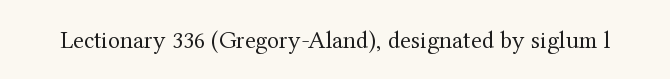
The image shows 25 px text type, upright; set normal letter spacing, not underlined.
